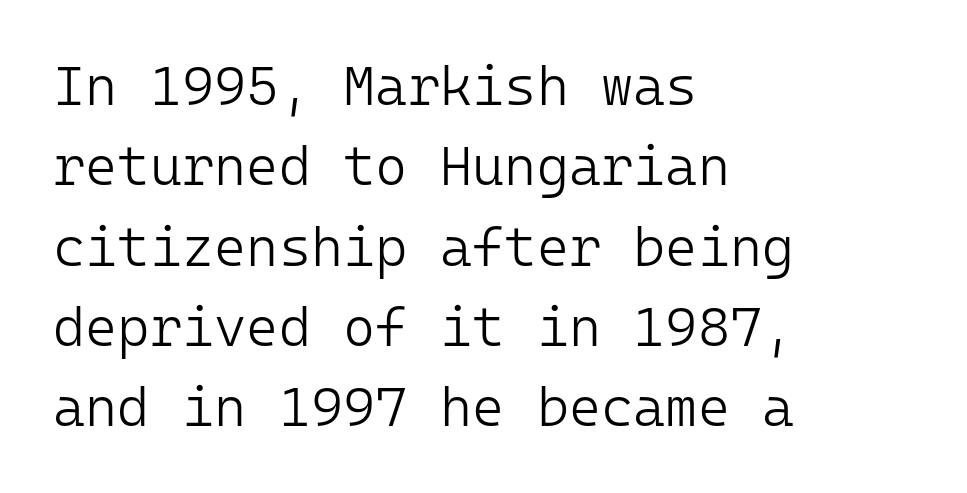
Q: Is the text bold? A: No.
Q: Is the text italic (slanted)? A: No, it is upright.
Q: Is the typeface a serif or a sans-serif typeface? A: Sans-serif.
Q: Is the text underlined? A: No.
Q: How is the paragraph aligned? A: Left-aligned.
Q: Is the spacing between letters normal or unusually wide? A: Normal.
Q: Is the spacing between lines tight, normal or loose? A: Normal.
Q: Width (condensed, normal, or wide)? A: Normal.
Q: Stroke contrast? A: Low.
Q: x-height? A: Medium.
Q: Monospaced? A: Yes.
